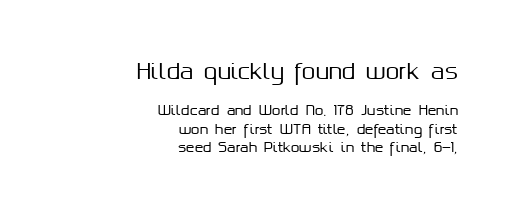
{"italic": "no", "underline": "no", "align": "right", "line_spacing": "normal", "line_spacing_ratio": 1.31, "letter_spacing": "normal", "letter_spacing_em": 0.0, "larger_block": "first", "size_ratio": 1.57, "glyph_px": 22}
